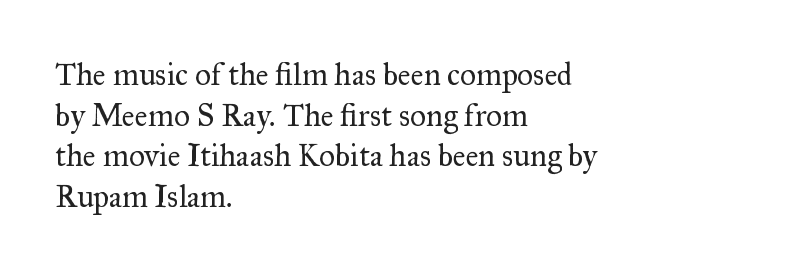
{"serif": "yes", "italic": "no", "bold": "no", "weight": "regular", "width": "normal", "stroke_contrast": "medium", "x_height": "small", "monospaced": "no", "underline": "no", "align": "left", "line_spacing": "normal", "line_spacing_ratio": 1.31, "letter_spacing": "normal", "letter_spacing_em": 0.0, "glyph_px": 31}
